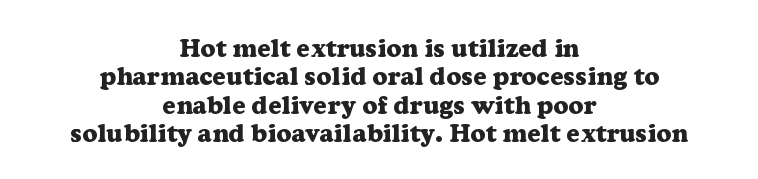
Leading is clearly below the norm, producing a dense column. Only glyphs here, with clear space below each row. Both edges are ragged and mirror each other, which tells us the setting is centered. The rendering uses a bold face; every stroke is thick and dark.
